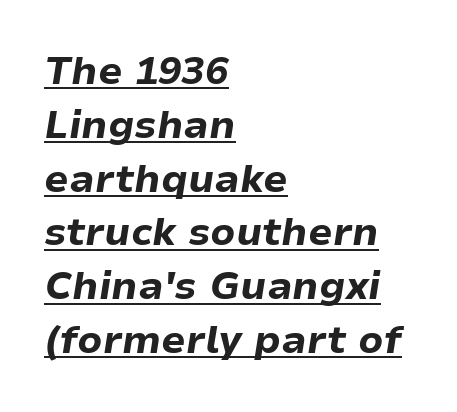
{"italic": "yes", "lean": "right", "slant_degrees": 9, "bold": "yes", "weight": "bold", "width": "normal", "stroke_contrast": "low", "x_height": "medium", "monospaced": "no", "underline": "yes", "align": "left", "line_spacing": "normal", "line_spacing_ratio": 1.38, "letter_spacing": "normal", "letter_spacing_em": 0.0, "glyph_px": 39}
